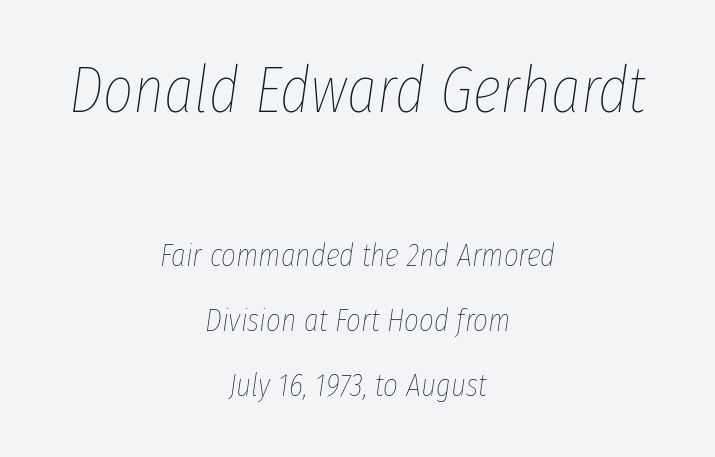
Scale decreases going downward across the two blocks. The paragraph shown floats in the horizontal middle. The letterforms sit shoulder to shoulder at normal distance. This reads as an unemphasized weight, regular at the heaviest. The words here are not underlined. If you drew a line through each stem, it would be angled.
